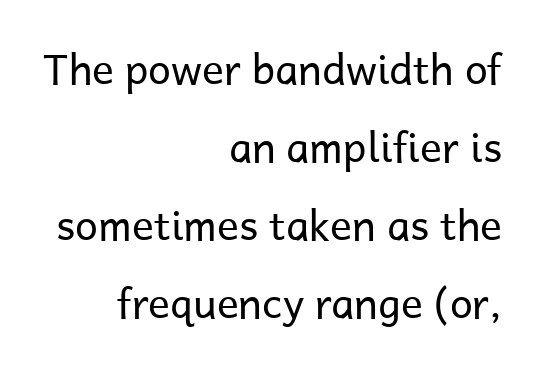
The passage shown is typed in a proportional face where columns would drift. Is the type heavy? It reads as light-to-regular instead. Glance below the letters and you will spot only blank space. The passage is arranged like a letterhead date or caption credit — flush right. The font's upright variant was chosen for this text. The type family on display is of the sans-serif kind.
